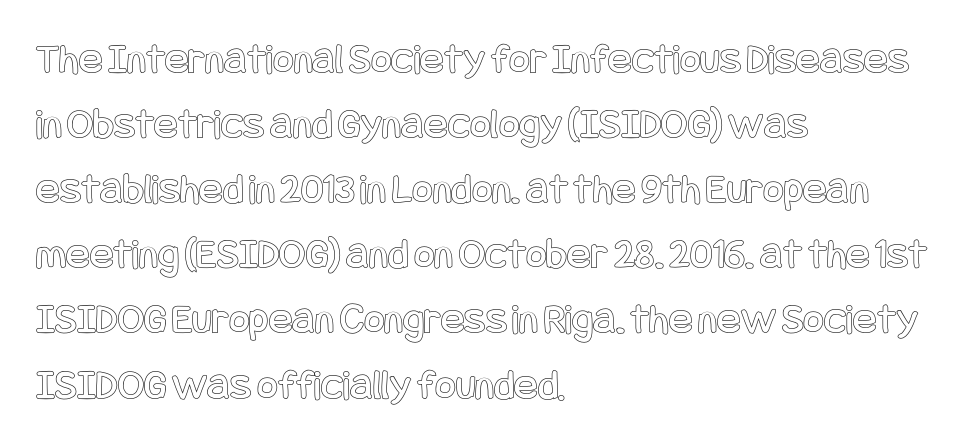
Typeset ragged right — the left edge is the straight one. How are the letters spaced? Ordinarily, with no added tracking. The rows are spaced the way most documents space them. Glance below the letters and you will spot only blank space. If you drew a line through each stem, it would be perfectly vertical.
